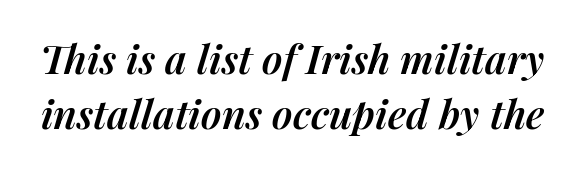
Q: Is the text bold? A: Semi-bold.
Q: Is the text italic (slanted)? A: Yes, it leans right by about 14 degrees.
Q: Is the text underlined? A: No.
Q: Is the spacing between letters normal or unusually wide? A: Normal.
Q: Is the spacing between lines tight, normal or loose? A: Normal.
Q: Width (condensed, normal, or wide)? A: Normal.
Q: Stroke contrast? A: Medium.
Q: x-height? A: Medium.
Q: Monospaced? A: No.
